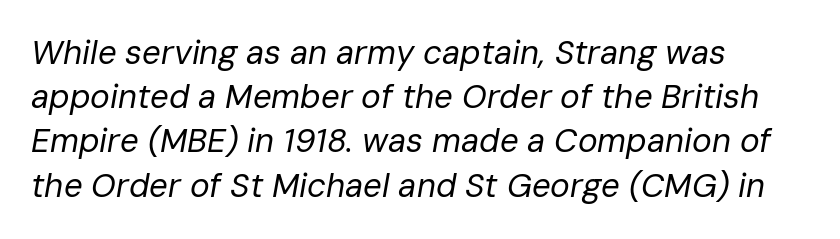
{"italic": "yes", "lean": "right", "slant_degrees": 10, "bold": "no", "weight": "regular", "width": "normal", "stroke_contrast": "low", "x_height": "medium", "monospaced": "no", "underline": "no", "align": "left", "line_spacing": "normal", "line_spacing_ratio": 1.34, "letter_spacing": "normal", "letter_spacing_em": 0.0, "glyph_px": 33}
